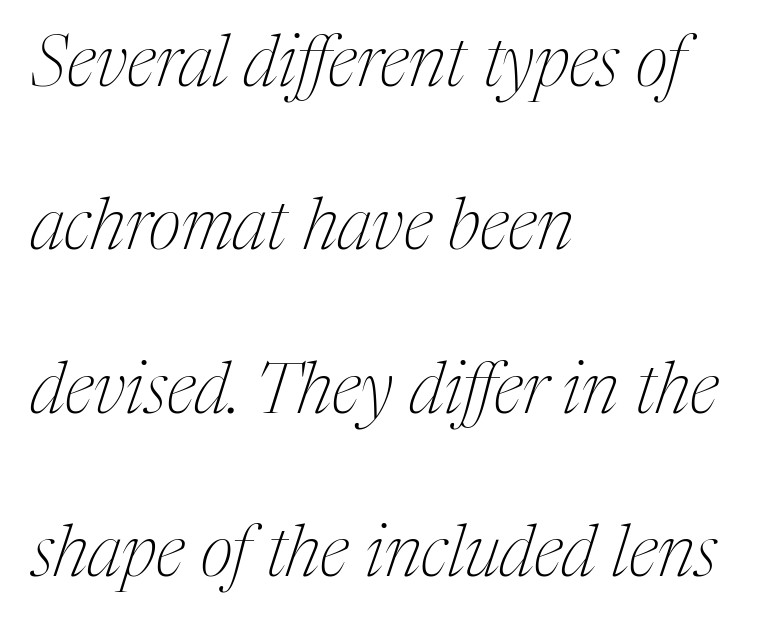
Here the designer chose a conventional face with non-uniform glyph widths. These glyphs show unthickened strokes, regular width or finer. Does extra space separate the letters? No, they use regular spacing. Designer's note — italics engaged.
